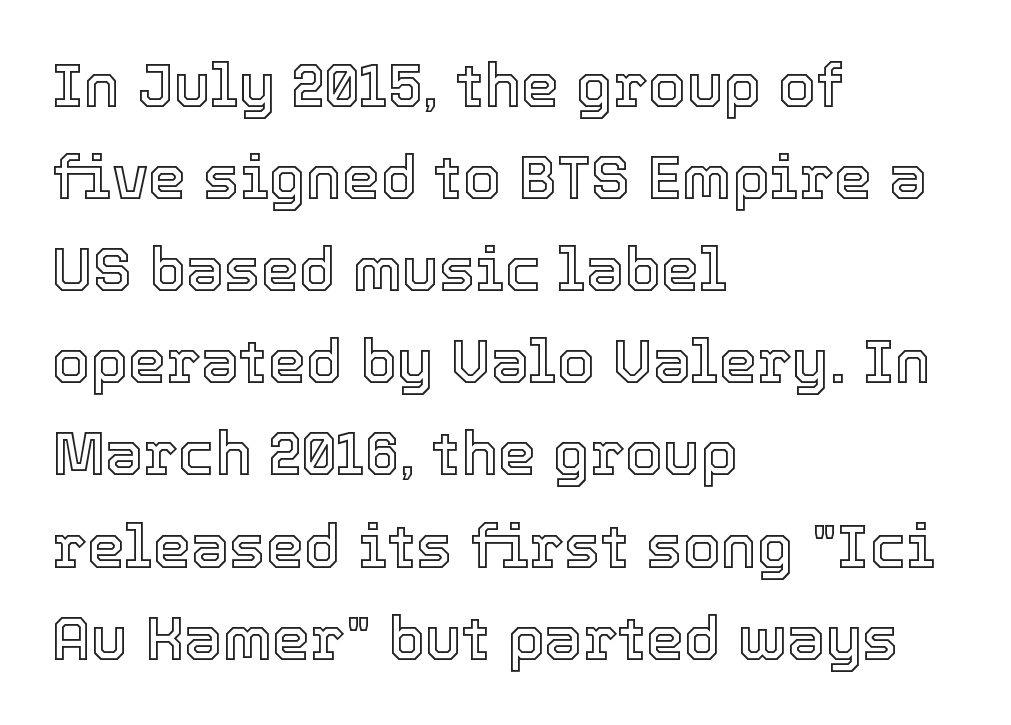
Compared with typical body copy, the letter spacing here is the same. Looks like regular typesetting: each glyph gets only the width it needs. The strip under each line holds only bare page. All the whitespace from short lines collects on the right.
